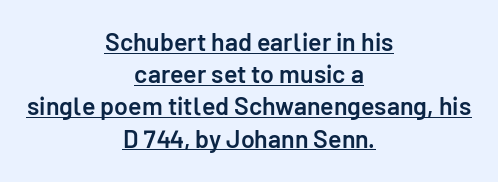
The lettering holds an erect, upright posture throughout. A fair bit of extra ink — the face is semibold, not bold. The lines sit at an ordinary, default distance from one another. There is no visible air inserted between adjacent glyphs.
